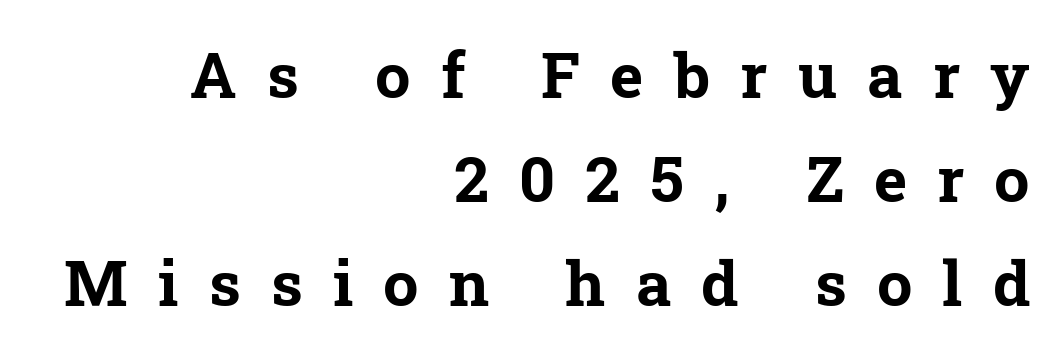
Q: Is the text bold? A: Yes.
Q: Is the typeface a serif or a sans-serif typeface? A: Serif.
Q: Is the text underlined? A: No.
Q: How is the paragraph aligned? A: Right-aligned.
Q: Is the spacing between letters normal or unusually wide? A: Unusually wide.
Q: Is the spacing between lines tight, normal or loose? A: Normal.
Q: Width (condensed, normal, or wide)? A: Normal.
Q: Stroke contrast? A: Low.
Q: x-height? A: Medium.
Q: Monospaced? A: No.
